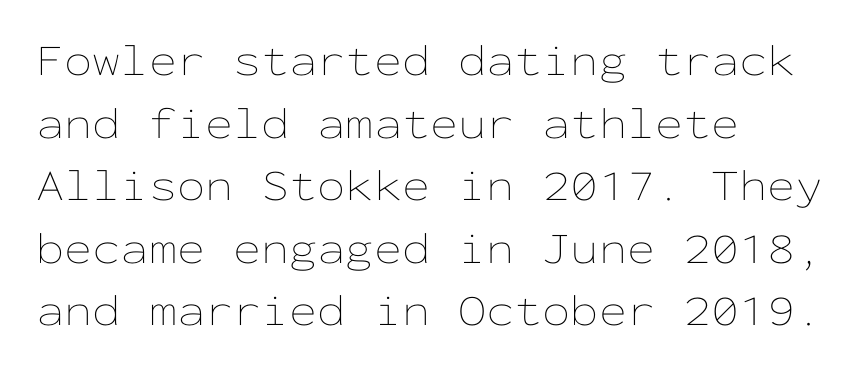
{"italic": "no", "bold": "no", "weight": "thin", "width": "wide", "stroke_contrast": "low", "x_height": "medium", "monospaced": "yes", "underline": "no", "align": "left", "line_spacing": "normal", "line_spacing_ratio": 1.39, "letter_spacing": "normal", "letter_spacing_em": 0.0, "glyph_px": 45}
